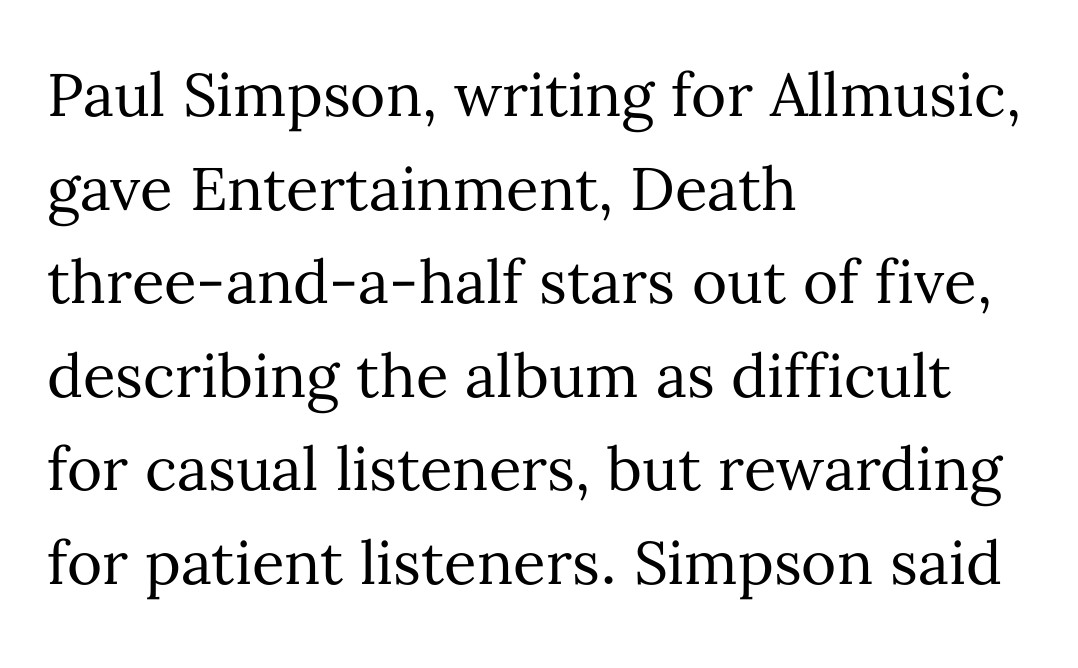
The image shows 60 px regular-weight type, upright; set left-aligned, normal line spacing (1.56x), normal letter spacing, not underlined; medium stroke contrast and a medium x-height.
